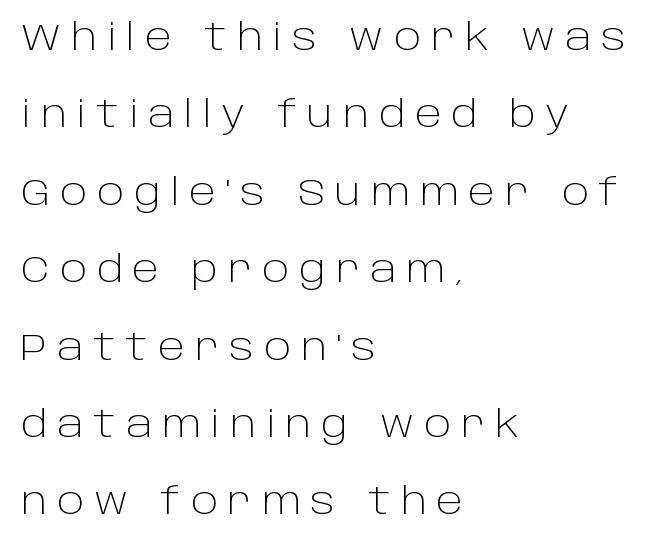
The image shows 36 px light sans-serif type, upright; set left-aligned, loose line spacing (2.15x), unusually wide letter spacing (+0.28 em), not underlined; low stroke contrast and a large x-height.
